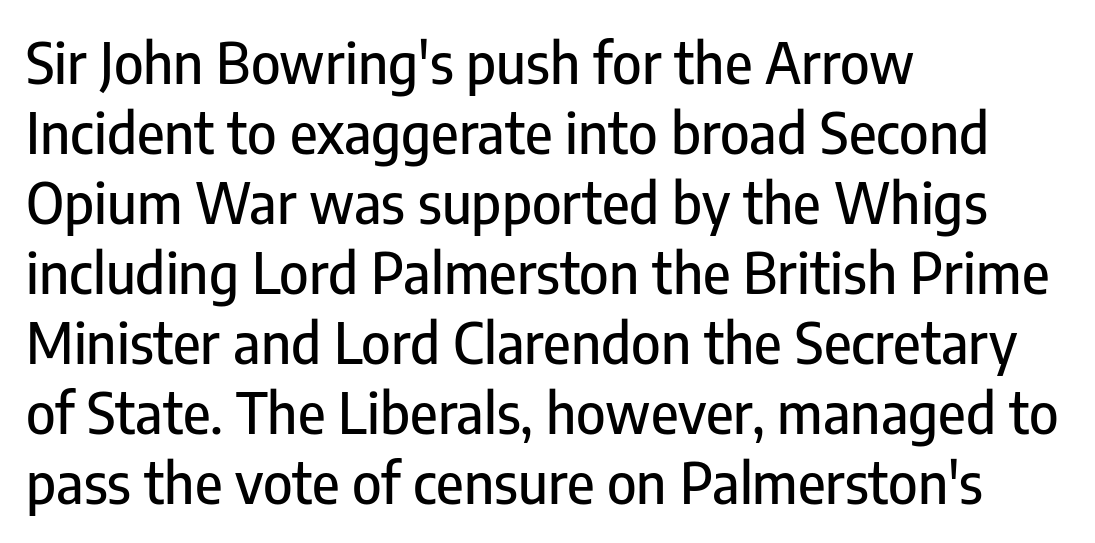
The image shows 56 px condensed sans-serif type, upright; set left-aligned, normal line spacing (1.25x), normal letter spacing, not underlined; low stroke contrast and a medium x-height.
